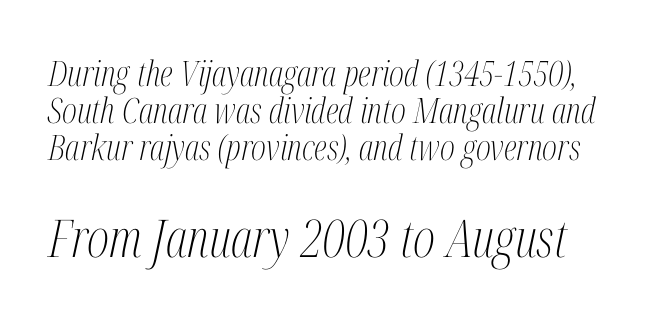
Q: Is the text bold? A: No.
Q: Is the text italic (slanted)? A: Yes, it leans right by about 12 degrees.
Q: Is the typeface a serif or a sans-serif typeface? A: Serif.
Q: Is the text underlined? A: No.
Q: Is the spacing between letters normal or unusually wide? A: Normal.
Q: Is the spacing between lines tight, normal or loose? A: Tight.
Q: Which block of text is set in a larger size, the first (top) or the second (bottom)? A: The second (bottom) one.
Q: Width (condensed, normal, or wide)? A: Condensed.
Q: Stroke contrast? A: Medium.
Q: x-height? A: Medium.
Q: Monospaced? A: No.
